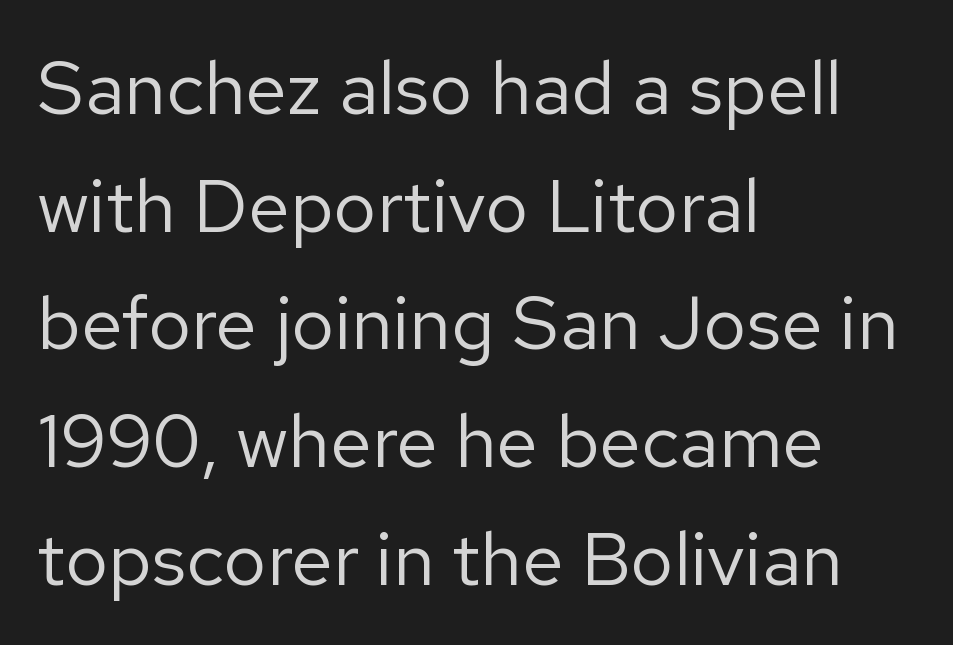
Q: Is the text bold? A: No.
Q: Is the text italic (slanted)? A: No, it is upright.
Q: Is the typeface a serif or a sans-serif typeface? A: Sans-serif.
Q: Is the text underlined? A: No.
Q: How is the paragraph aligned? A: Left-aligned.
Q: Is the spacing between letters normal or unusually wide? A: Normal.
Q: Is the spacing between lines tight, normal or loose? A: Normal.
Q: Width (condensed, normal, or wide)? A: Normal.
Q: Stroke contrast? A: Low.
Q: x-height? A: Medium.
Q: Monospaced? A: No.
